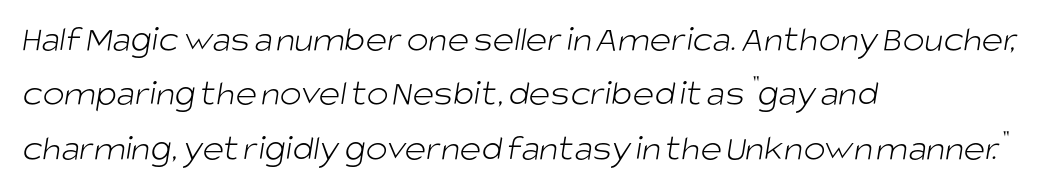
The image shows 37 px light sans-serif type; set left-aligned, normal line spacing (1.47x), normal letter spacing, not underlined; low stroke contrast and a large x-height.
